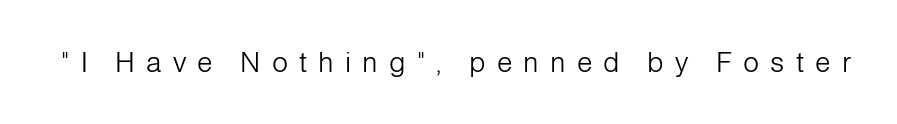
Q: Is the text bold? A: No.
Q: Is the text italic (slanted)? A: No, it is upright.
Q: Is the typeface a serif or a sans-serif typeface? A: Sans-serif.
Q: Is the text underlined? A: No.
Q: Is the spacing between letters normal or unusually wide? A: Unusually wide.
Q: Width (condensed, normal, or wide)? A: Normal.
Q: Stroke contrast? A: Low.
Q: x-height? A: Medium.
Q: Monospaced? A: No.
